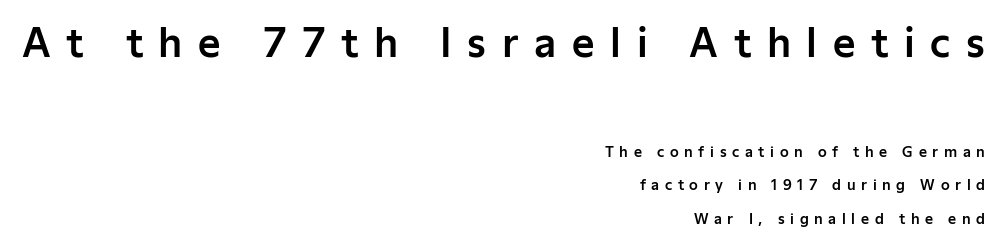
Q: Is the text italic (slanted)? A: No, it is upright.
Q: Is the typeface a serif or a sans-serif typeface? A: Sans-serif.
Q: Is the text underlined? A: No.
Q: How is the paragraph aligned? A: Right-aligned.
Q: Is the spacing between letters normal or unusually wide? A: Unusually wide.
Q: Is the spacing between lines tight, normal or loose? A: Loose.
Q: Which block of text is set in a larger size, the first (top) or the second (bottom)? A: The first (top) one.
Q: Width (condensed, normal, or wide)? A: Normal.
Q: Stroke contrast? A: Low.
Q: x-height? A: Medium.
Q: Monospaced? A: No.
